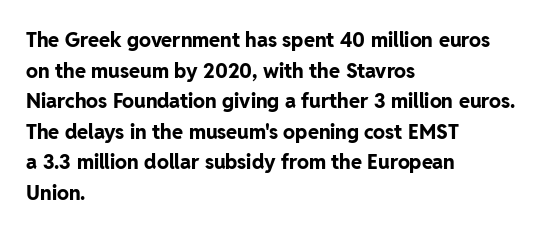
The image shows 20 px bold type, upright; set left-aligned, normal line spacing (1.53x), normal letter spacing, not underlined.
